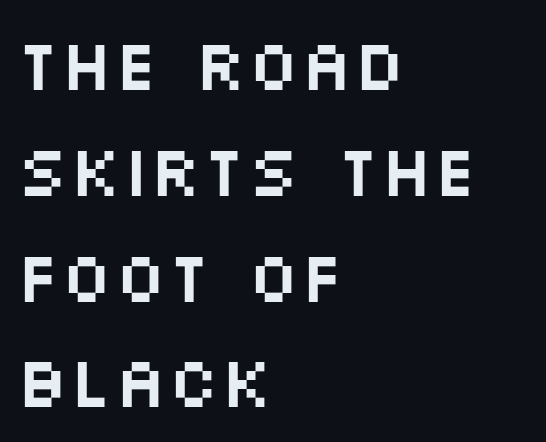
The passage shown stacks its lines at a standard gap. Words appear dense and cohesive because spacing is normal. The letters advance in unequal steps, a hallmark of proportional type. The zone under the glyphs is completely vacant.
